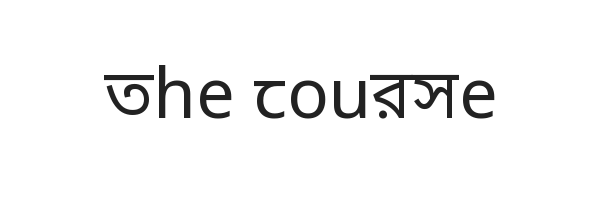
The image shows 69 px regular-weight sans-serif type, upright; set normal letter spacing, not underlined; low stroke contrast and a large x-height.
